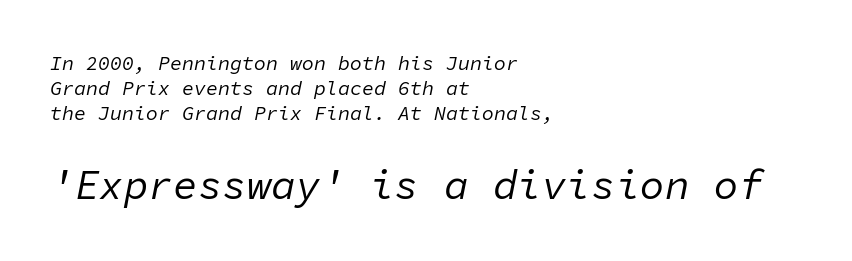
Small over large — that's the arrangement of the two blocks here. Bold? No — there's no thickening of the strokes. Emphasis-style slanted type is in use. In terms of letterspacing, this is plain default setting.
